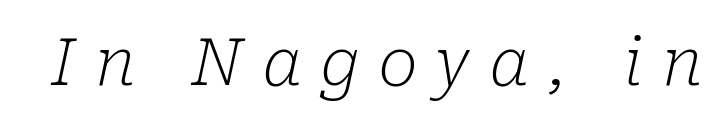
The image shows 66 px light serif type, italic (leaning right); set unusually wide letter spacing (+0.3 em), not underlined; low stroke contrast and a medium x-height.
